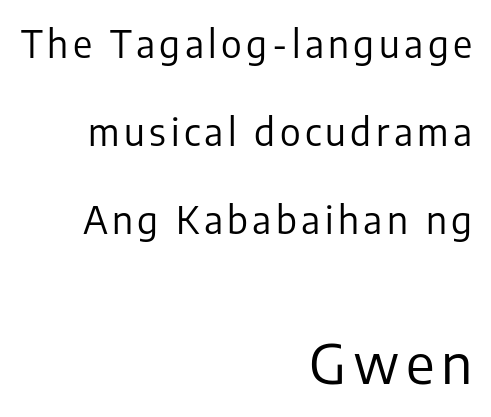
Vertical spacing — loose. Do the characters align in a grid? No, the font is proportional. The type sits square on the baseline with zero lean. A bare baseline throughout the passage.
